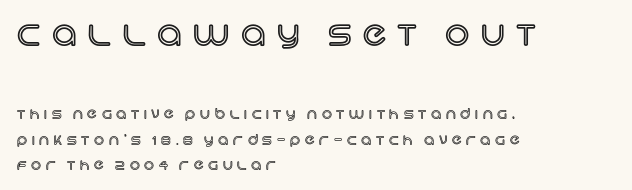
These two chunks differ in scale, with the top chunk taking the larger measure. The rendering uses natural spacing where letterforms have individual widths. Leftover space on each line is placed entirely after the last word. Is there any slant? The stems are plumb. Inter-character spacing is expanded well beyond the font's built-in metrics.
